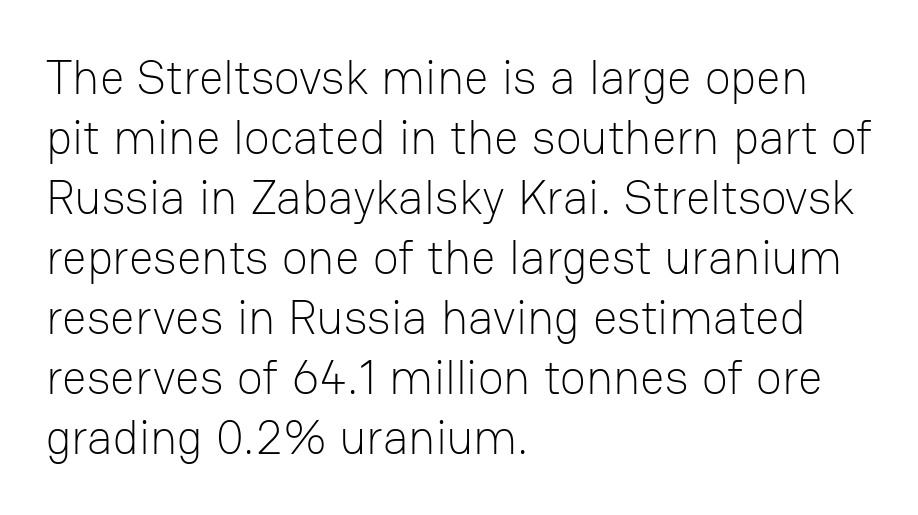
{"serif": "no", "italic": "no", "bold": "no", "weight": "light", "width": "normal", "stroke_contrast": "low", "x_height": "medium", "monospaced": "no", "underline": "no", "align": "left", "line_spacing": "normal", "line_spacing_ratio": 1.25, "letter_spacing": "normal", "letter_spacing_em": 0.0, "glyph_px": 48}
